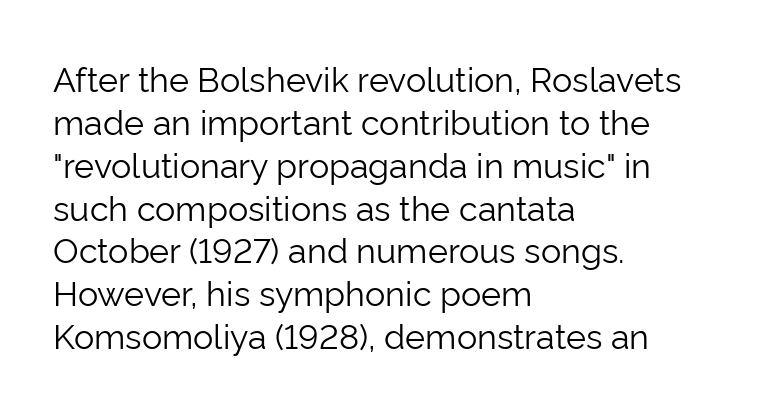
Q: Is the text bold? A: No.
Q: Is the text italic (slanted)? A: No, it is upright.
Q: Is the typeface a serif or a sans-serif typeface? A: Sans-serif.
Q: Is the text underlined? A: No.
Q: How is the paragraph aligned? A: Left-aligned.
Q: Is the spacing between letters normal or unusually wide? A: Normal.
Q: Is the spacing between lines tight, normal or loose? A: Normal.
Q: Width (condensed, normal, or wide)? A: Normal.
Q: Stroke contrast? A: Low.
Q: x-height? A: Medium.
Q: Monospaced? A: No.
